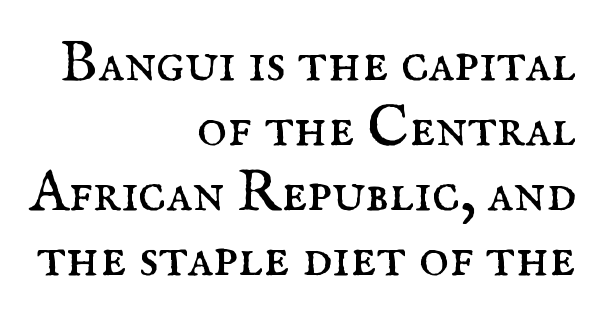
{"serif": "yes", "italic": "no", "bold": "no", "weight": "regular", "width": "normal", "stroke_contrast": "medium", "x_height": "small", "monospaced": "no", "underline": "no", "align": "right", "line_spacing": "tight", "line_spacing_ratio": 1.12, "letter_spacing": "normal", "letter_spacing_em": 0.0, "glyph_px": 58}
